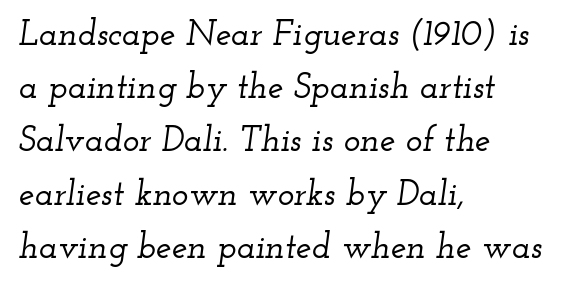
Q: Is the text italic (slanted)? A: Yes, it leans right by about 12 degrees.
Q: Is the typeface a serif or a sans-serif typeface? A: Serif.
Q: Is the text underlined? A: No.
Q: How is the paragraph aligned? A: Left-aligned.
Q: Is the spacing between letters normal or unusually wide? A: Normal.
Q: Is the spacing between lines tight, normal or loose? A: Normal.
Q: Width (condensed, normal, or wide)? A: Wide.
Q: Stroke contrast? A: Low.
Q: x-height? A: Small.
Q: Monospaced? A: No.
